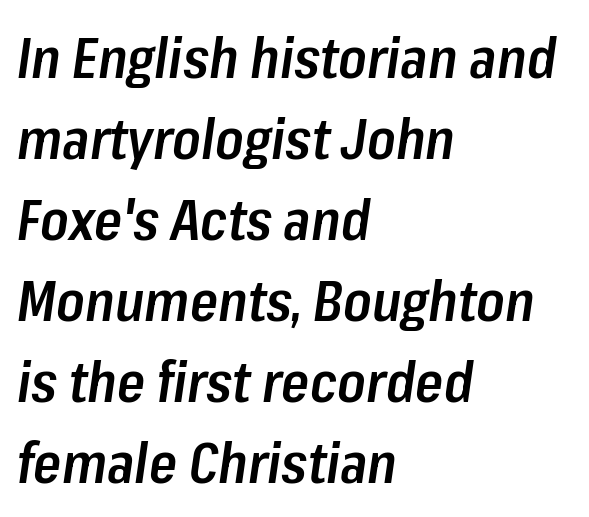
Q: Is the text bold? A: Semi-bold.
Q: Is the text italic (slanted)? A: Yes, it leans right by about 8 degrees.
Q: Is the text underlined? A: No.
Q: How is the paragraph aligned? A: Left-aligned.
Q: Is the spacing between letters normal or unusually wide? A: Normal.
Q: Is the spacing between lines tight, normal or loose? A: Normal.
Q: Width (condensed, normal, or wide)? A: Condensed.
Q: Stroke contrast? A: Low.
Q: x-height? A: Medium.
Q: Monospaced? A: No.
